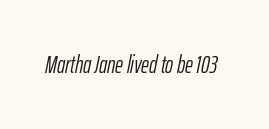
No extra tracking has been applied to these lines. Stems and bowls with no extra thickness — not bold. The whole block is typeset with a tilt. Beneath every word, the page is bare.
